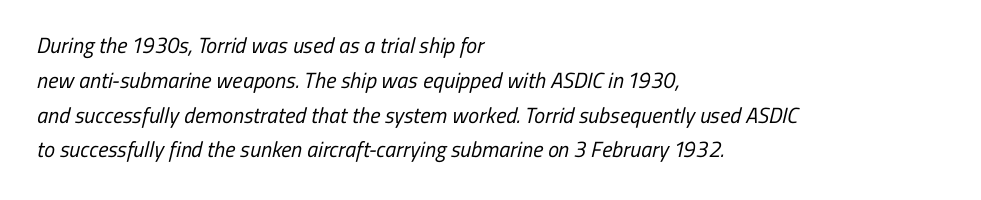
Q: Is the text bold? A: No.
Q: Is the text underlined? A: No.
Q: How is the paragraph aligned? A: Left-aligned.
Q: Is the spacing between letters normal or unusually wide? A: Normal.
Q: Is the spacing between lines tight, normal or loose? A: Normal.
